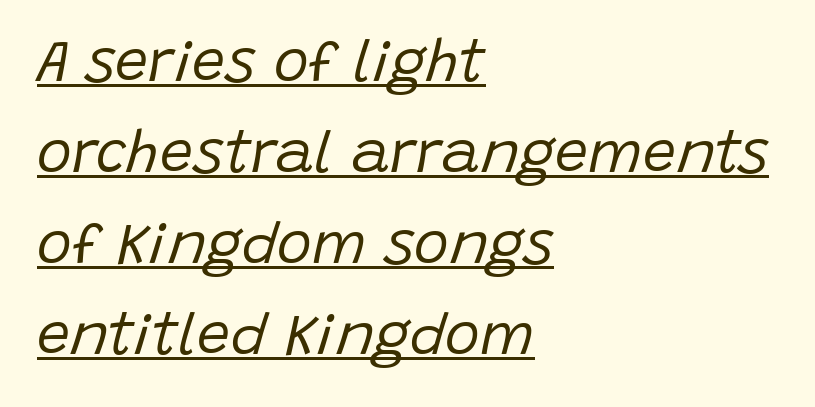
Q: Is the text bold? A: No.
Q: Is the text italic (slanted)? A: Yes, it leans right by about 15 degrees.
Q: Is the text underlined? A: Yes.
Q: How is the paragraph aligned? A: Left-aligned.
Q: Is the spacing between letters normal or unusually wide? A: Normal.
Q: Is the spacing between lines tight, normal or loose? A: Normal.
Q: Width (condensed, normal, or wide)? A: Normal.
Q: Stroke contrast? A: Low.
Q: x-height? A: Large.
Q: Monospaced? A: No.
